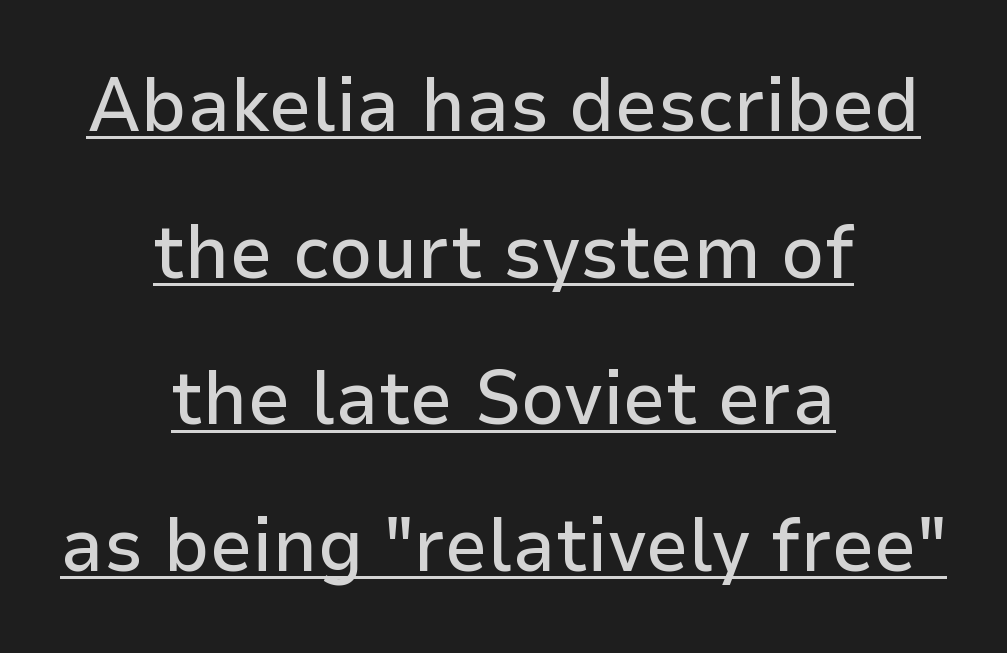
Q: Is the text italic (slanted)? A: No, it is upright.
Q: Is the typeface a serif or a sans-serif typeface? A: Sans-serif.
Q: Is the text underlined? A: Yes.
Q: How is the paragraph aligned? A: Centered.
Q: Is the spacing between letters normal or unusually wide? A: Normal.
Q: Is the spacing between lines tight, normal or loose? A: Loose.
Q: Width (condensed, normal, or wide)? A: Normal.
Q: Stroke contrast? A: Low.
Q: x-height? A: Medium.
Q: Monospaced? A: No.
